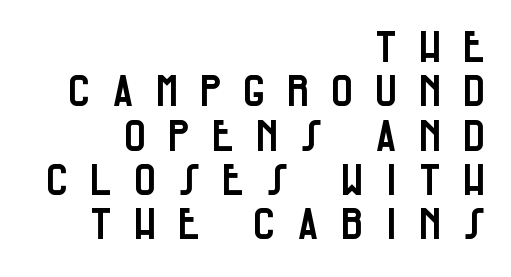
{"serif": "no", "italic": "no", "width": "condensed", "stroke_contrast": "low", "x_height": "large", "monospaced": "no", "underline": "no", "align": "right", "line_spacing": "tight", "line_spacing_ratio": 1.03, "letter_spacing": "wide", "letter_spacing_em": 0.46, "glyph_px": 43}
